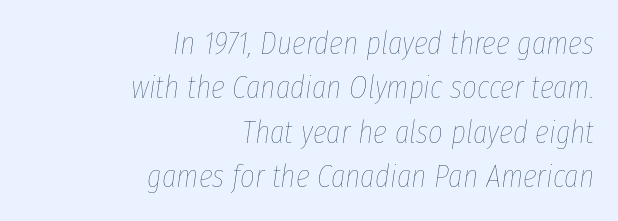
Q: Is the text bold? A: No.
Q: Is the text italic (slanted)? A: Yes, it leans right by about 8 degrees.
Q: Is the text underlined? A: No.
Q: How is the paragraph aligned? A: Right-aligned.
Q: Is the spacing between letters normal or unusually wide? A: Normal.
Q: Is the spacing between lines tight, normal or loose? A: Normal.
Q: Width (condensed, normal, or wide)? A: Condensed.
Q: Stroke contrast? A: Low.
Q: x-height? A: Medium.
Q: Monospaced? A: No.
